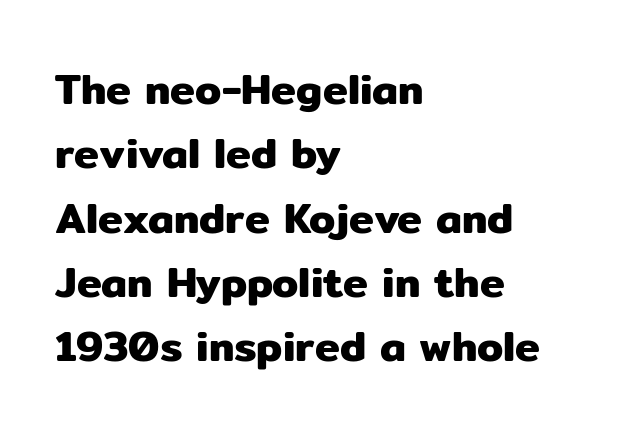
The image shows 42 px sans-serif type, upright; set left-aligned, normal line spacing (1.53x), normal letter spacing, not underlined; low stroke contrast and a medium x-height.
